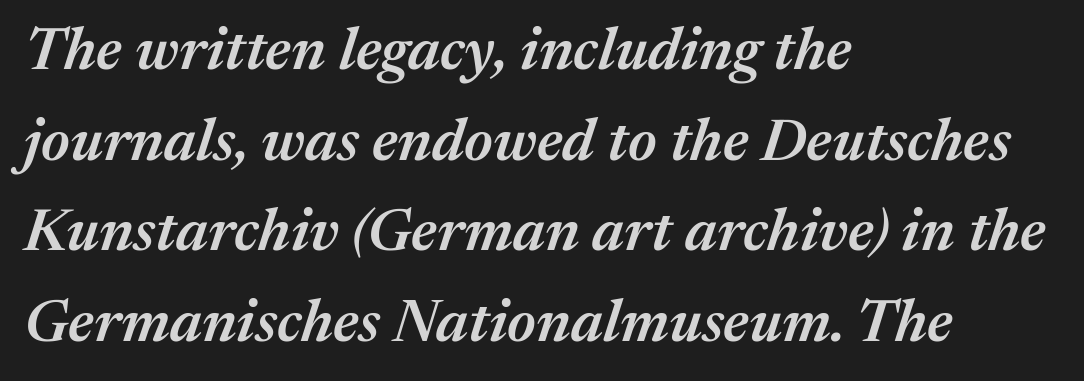
{"italic": "yes", "lean": "right", "slant_degrees": 17, "bold": "semi", "weight": "semibold", "width": "normal", "stroke_contrast": "medium", "x_height": "medium", "monospaced": "no", "underline": "no", "align": "left", "line_spacing": "normal", "line_spacing_ratio": 1.51, "letter_spacing": "normal", "letter_spacing_em": 0.0, "glyph_px": 60}
